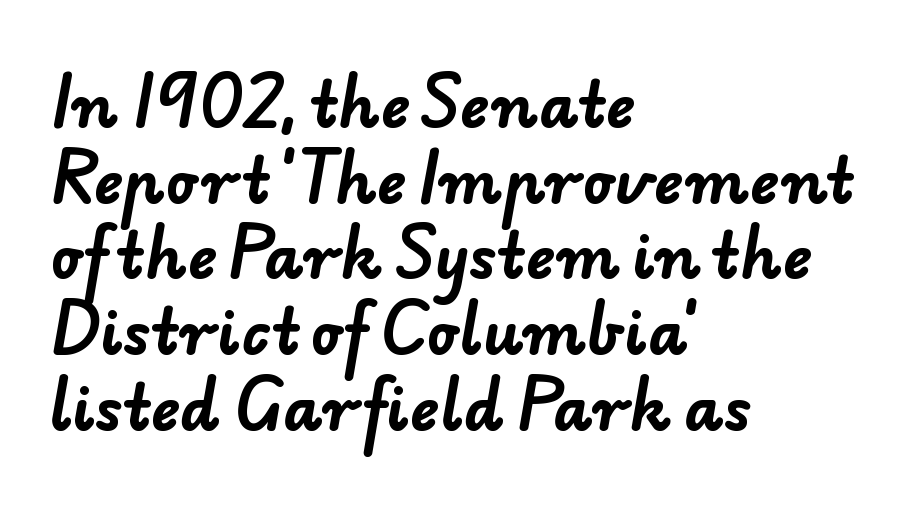
Q: Is the text bold? A: Yes.
Q: Is the typeface a serif or a sans-serif typeface? A: Sans-serif.
Q: Is the text underlined? A: No.
Q: How is the paragraph aligned? A: Left-aligned.
Q: Is the spacing between letters normal or unusually wide? A: Normal.
Q: Width (condensed, normal, or wide)? A: Normal.
Q: Stroke contrast? A: Low.
Q: x-height? A: Small.
Q: Monospaced? A: No.
